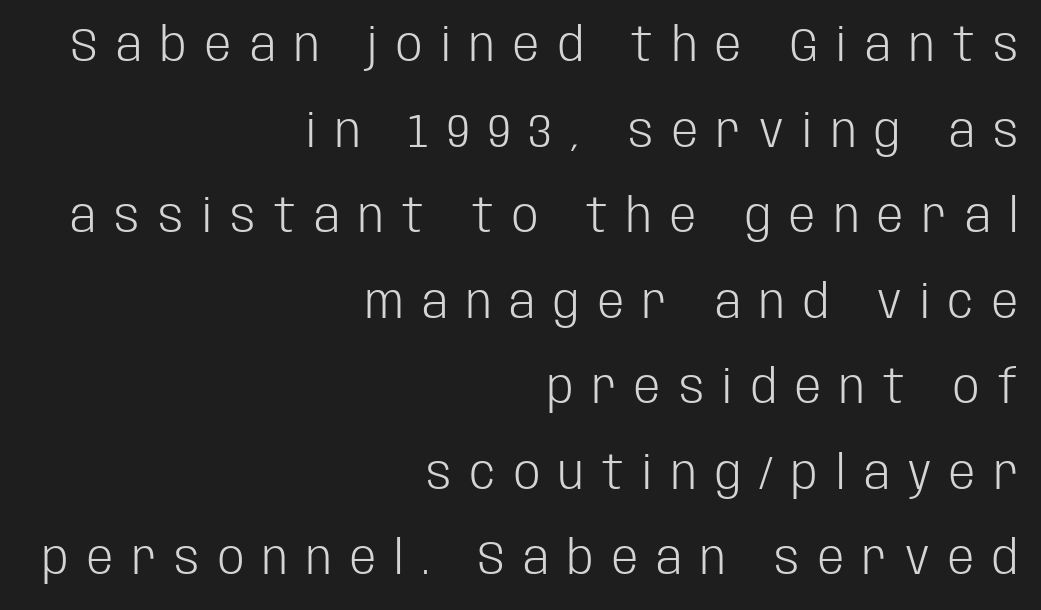
No chunkiness to these letters — they're not bold. Upright lettering throughout. Honestly, there is no underline to notice here at all. Do the characters align in a grid? No, the font is proportional. The letters are spread apart with noticeably loose tracking.
